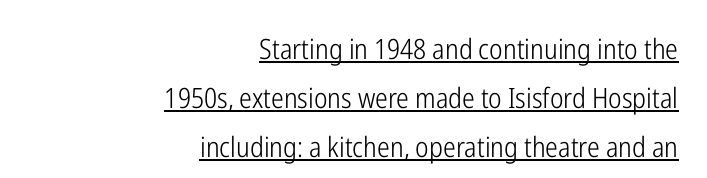
Think of a printed novel: that variable character pitch is what you see here. Serifs: no, the terminals of the letterforms are clean. The typography opts for an upright posture over an oblique one. The letterforms sit shoulder to shoulder at normal distance. Is this a heavy cut? Hardly; it is regular or lighter. Quick note: underline on.
